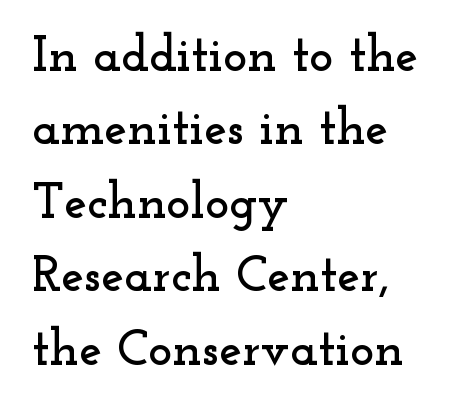
Italic? Not at all — the glyphs are vertical. The typesetter chose a ragged-right arrangement here. The specimen omits any rule beneath the text block's lines. The letters advance in unequal steps, a hallmark of proportional type.
